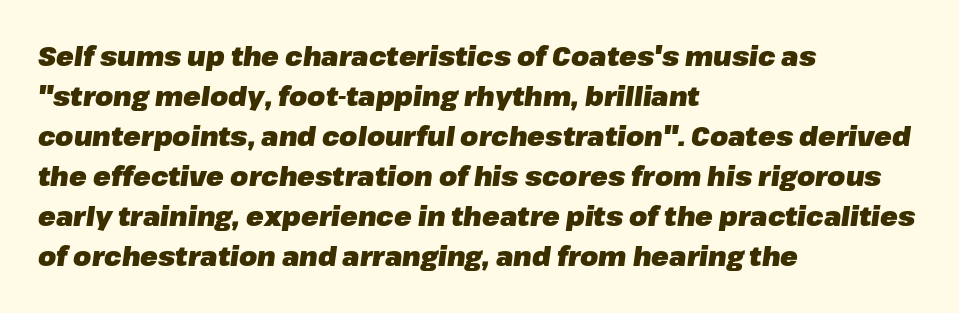
The image shows 26 px bold type, italic (leaning right); set left-aligned, normal line spacing (1.54x), normal letter spacing, not underlined.
